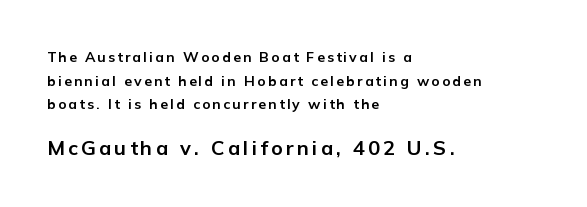
The second block has been scaled up relative to the first. Honestly, there is no underline to notice here at all. Leading matches the norm, producing a regular column. The axis of the letterforms is exactly vertical. Visually the block forms a straight wall on the left and a jagged coastline on the right.
